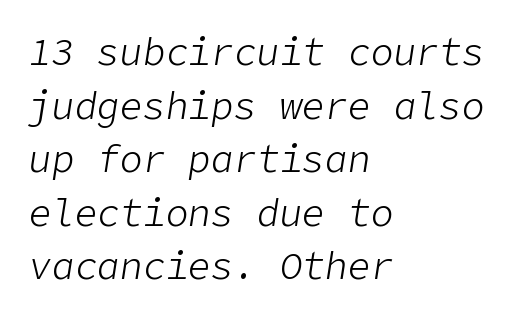
Q: Is the text bold? A: No.
Q: Is the text italic (slanted)? A: Yes, it leans right by about 9 degrees.
Q: Is the text underlined? A: No.
Q: How is the paragraph aligned? A: Left-aligned.
Q: Is the spacing between letters normal or unusually wide? A: Normal.
Q: Is the spacing between lines tight, normal or loose? A: Normal.
Q: Width (condensed, normal, or wide)? A: Normal.
Q: Stroke contrast? A: Low.
Q: x-height? A: Medium.
